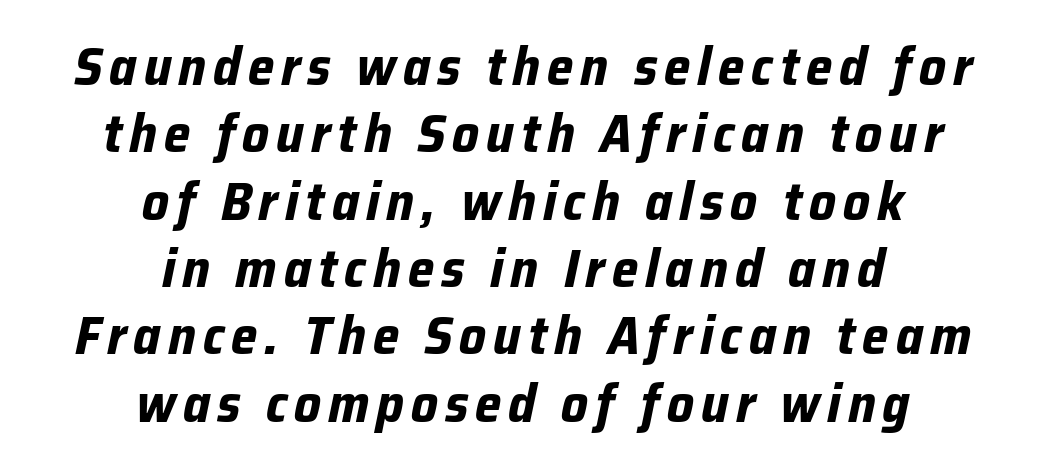
{"italic": "yes", "lean": "right", "slant_degrees": 12, "bold": "yes", "weight": "bold", "width": "normal", "stroke_contrast": "low", "x_height": "medium", "monospaced": "no", "underline": "no", "align": "center", "line_spacing": "normal", "line_spacing_ratio": 1.27, "glyph_px": 53}
